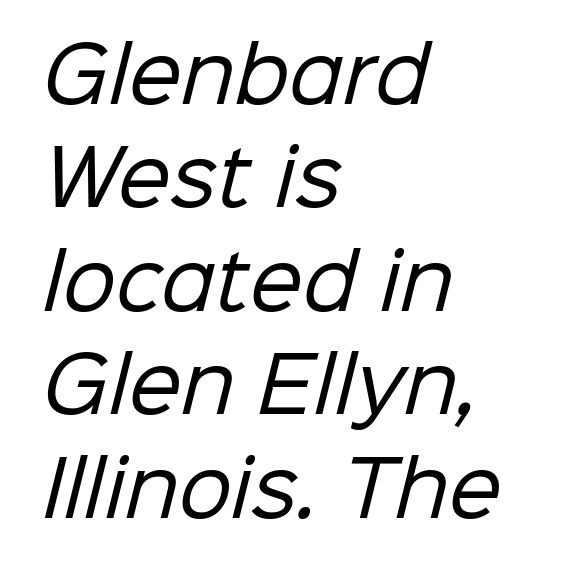
The image shows 75 px regular-weight sans-serif type; set left-aligned, normal line spacing (1.38x), normal letter spacing, not underlined; low stroke contrast and a medium x-height.
